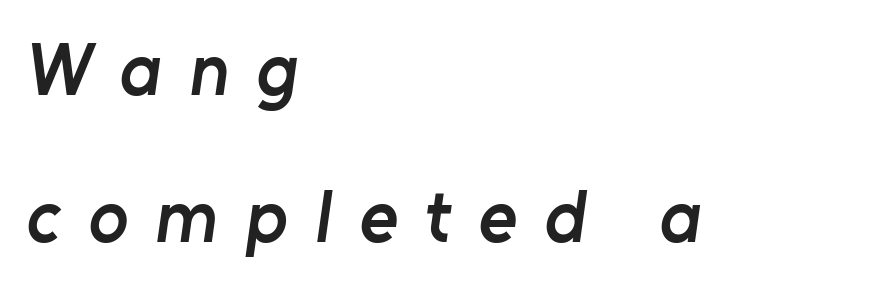
A bare baseline throughout the passage. Inter-character spacing is expanded well beyond the font's built-in metrics. A typesetter would call this proportional, since set widths differ per character. The type family on display is of the sans-serif kind.
